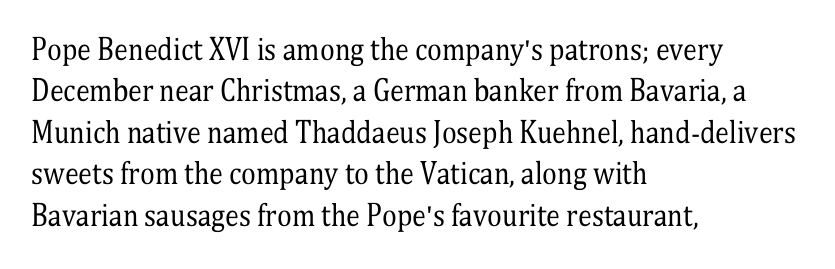
Tracking here is standard; glyphs follow each other at the usual distance. Stems here are at most as thick as an everyday book face. Is this a fixed-width face? No — the glyphs have proportional, varying widths. This sample uses a serif face. The lines in this sample share a left origin and differ only in where they stop. The space directly below the letters is spotless.
